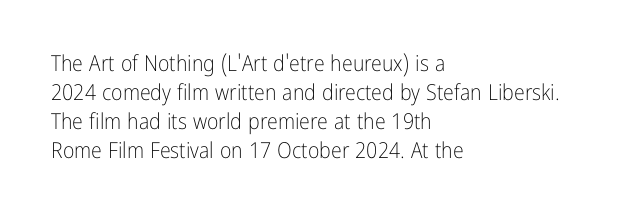
Q: Is the text bold? A: No.
Q: Is the text italic (slanted)? A: No, it is upright.
Q: Is the text underlined? A: No.
Q: How is the paragraph aligned? A: Left-aligned.
Q: Is the spacing between letters normal or unusually wide? A: Normal.
Q: Is the spacing between lines tight, normal or loose? A: Normal.
